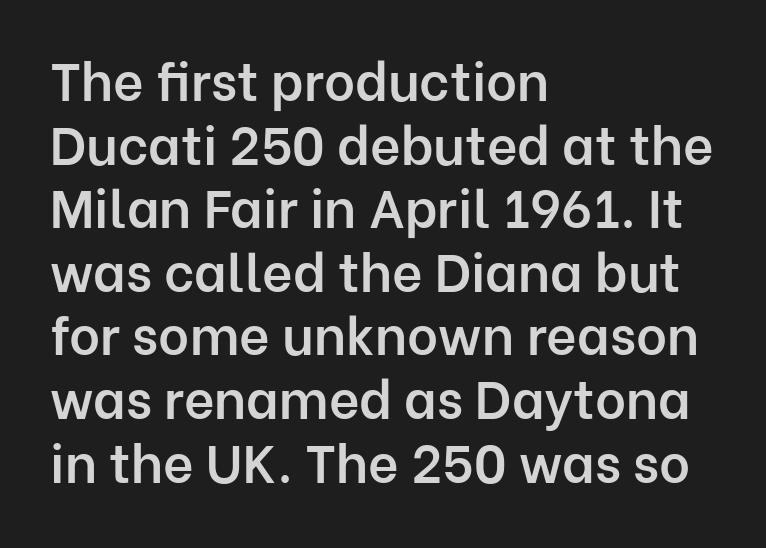
Q: Is the text bold? A: Semi-bold.
Q: Is the text italic (slanted)? A: No, it is upright.
Q: Is the typeface a serif or a sans-serif typeface? A: Sans-serif.
Q: Is the text underlined? A: No.
Q: How is the paragraph aligned? A: Left-aligned.
Q: Is the spacing between letters normal or unusually wide? A: Normal.
Q: Width (condensed, normal, or wide)? A: Normal.
Q: Stroke contrast? A: Low.
Q: x-height? A: Medium.
Q: Monospaced? A: No.
